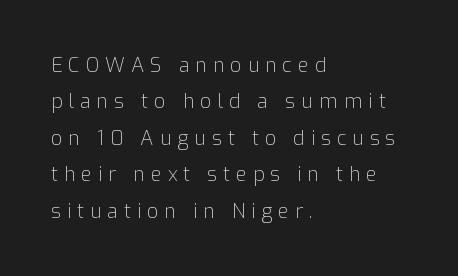
Q: Is the text bold? A: No.
Q: Is the text italic (slanted)? A: No, it is upright.
Q: Is the text underlined? A: No.
Q: How is the paragraph aligned? A: Left-aligned.
Q: Is the spacing between letters normal or unusually wide? A: Unusually wide.
